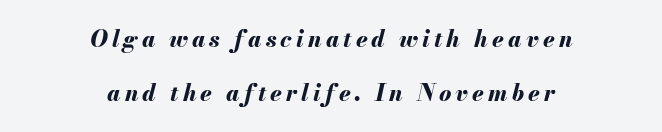
{"italic": "yes", "lean": "right", "slant_degrees": 13, "bold": "yes", "underline": "no", "align": "center", "line_spacing": "loose", "line_spacing_ratio": 2.34, "glyph_px": 23}
